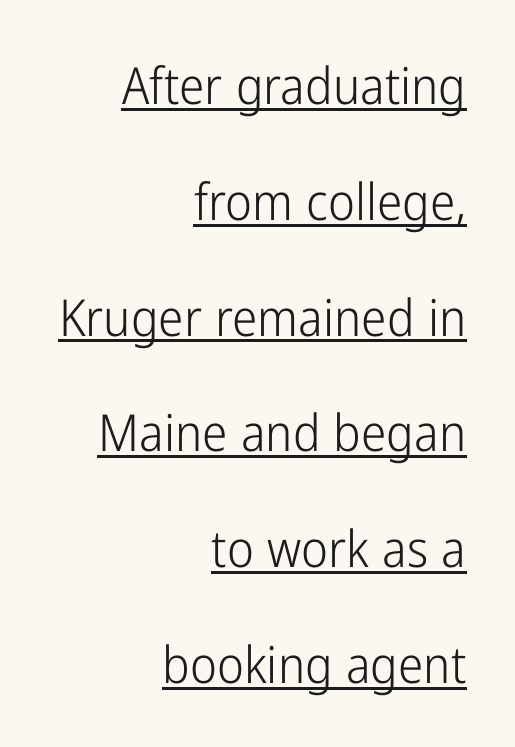
In terms of letterform style, serifs are entirely absent. Which margin do the lines hug? The right one — the left edge is uneven. Ink coverage per letter is moderate at most. Summary of vertical rhythm: relaxed, with wide interline spacing. Tall strokes in this sample are plumb rather than angled. Looks like regular typesetting: each glyph gets only the width it needs.
